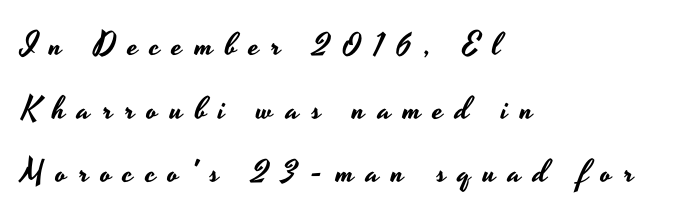
Letters rest on an invisible, unmarked baseline. Serif or sans? Sans — the stroke terminals are bare. How would I describe the line gaps? Wide and relaxed. Is this a fixed-width face? No — the glyphs have proportional, varying widths.
